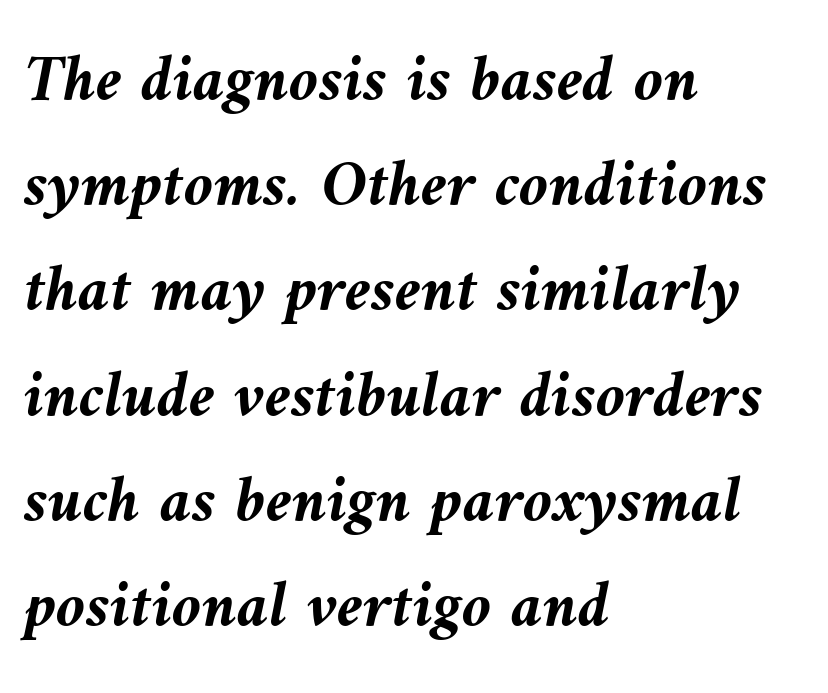
Q: Is the text bold? A: Yes.
Q: Is the text italic (slanted)? A: Yes, it leans left by about 10 degrees.
Q: Is the text underlined? A: No.
Q: How is the paragraph aligned? A: Left-aligned.
Q: Is the spacing between letters normal or unusually wide? A: Normal.
Q: Is the spacing between lines tight, normal or loose? A: Normal.
Q: Width (condensed, normal, or wide)? A: Normal.
Q: Stroke contrast? A: Medium.
Q: x-height? A: Medium.
Q: Monospaced? A: No.
